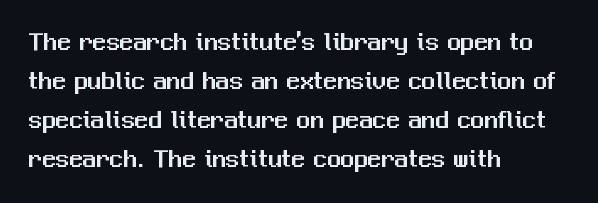
The image shows 27 px text type, upright; set left-aligned, normal line spacing (1.44x), normal letter spacing, not underlined.
